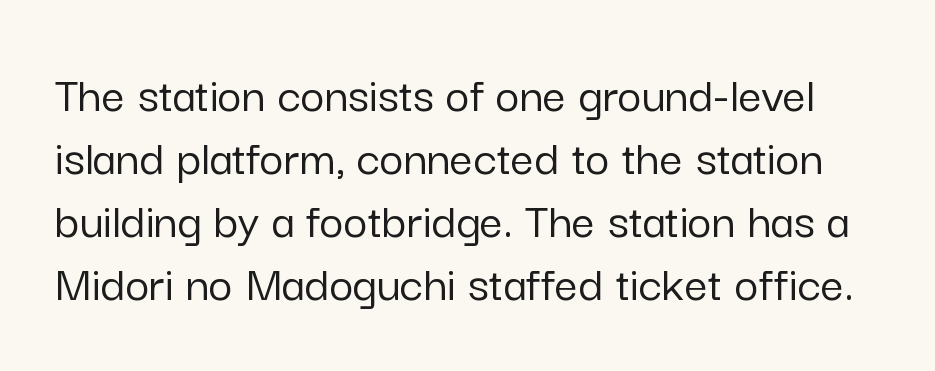
The face used here is proportionally spaced, like ordinary book or web type. The gap between lines stays unmarked. Stroke terminals: plain, sans-serif. In terms of posture, this sample is upright. A typesetter would call this zero additional tracking.
